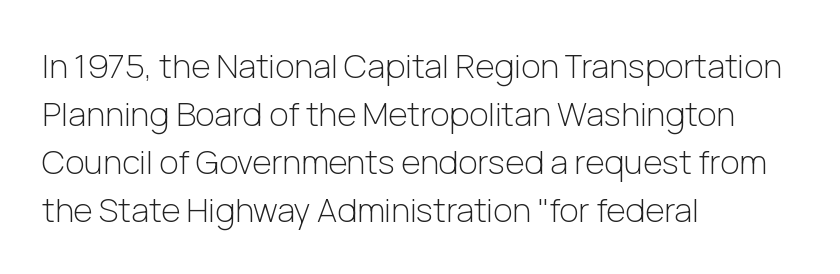
You can tell it's not italic because the verticals are truly vertical. Weight class: somewhere from thin through regular. The paragraph shown leans on its left margin. Font category for this specimen: sans-serif. A normal amount of white space separates one row of letters from the next.
